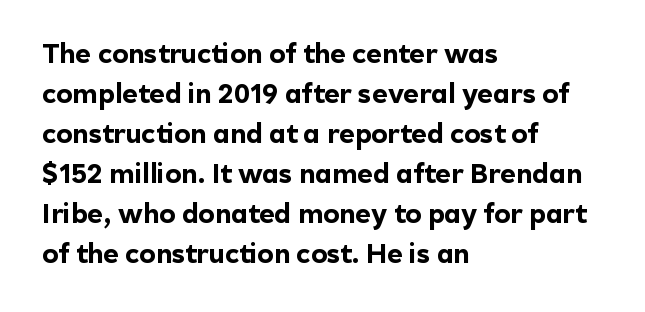
A student would call this left alignment; a typographer would say flush left, rag right. Lines of text with bare space underneath. Does the weight exceed regular? Yes, all the way to bold. Posture: vertical. The rows are spaced the way most documents space them. In terms of letterspacing, this is plain default setting.
